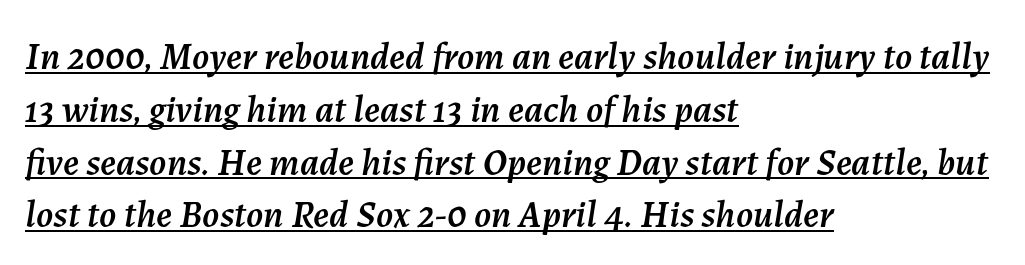
The image shows 38 px text type, italic (leaning right); set left-aligned, normal line spacing (1.39x), normal letter spacing, underlined; medium stroke contrast and a medium x-height.
